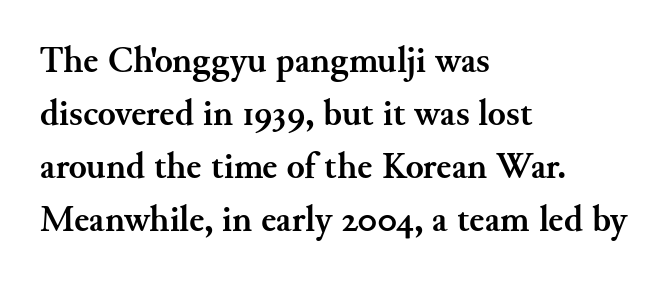
The image shows 37 px semibold serif type, upright; set left-aligned, normal line spacing (1.43x), normal letter spacing, not underlined; medium stroke contrast and a small x-height.
